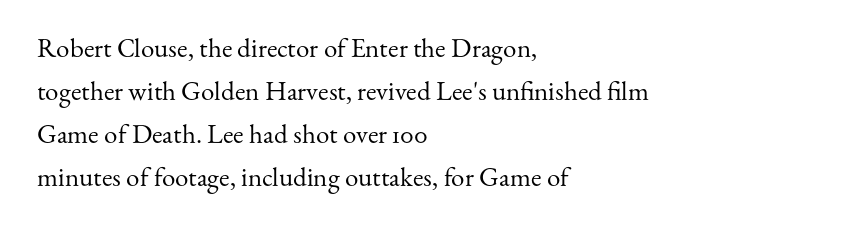
Line beginnings align vertically; line endings do not. Quick note: not italic, upright. No chunkiness to these letters — they're not bold. Default kerning and tracking; the words read as compact shapes.
